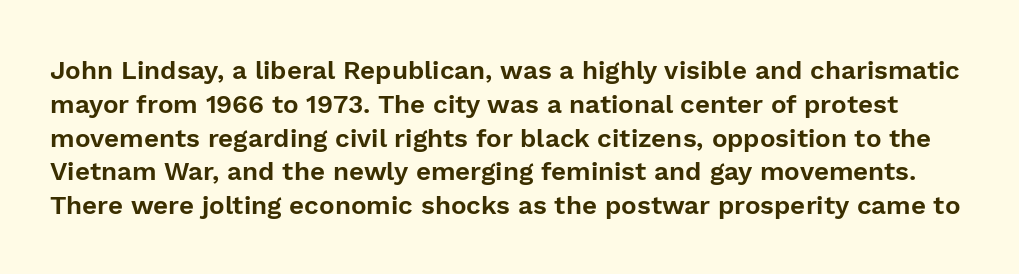
The image shows 26 px text type, upright; set normal line spacing (1.3x), normal letter spacing, not underlined.
